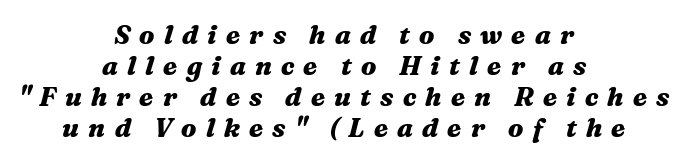
{"italic": "yes", "lean": "right", "slant_degrees": 16, "bold": "yes", "underline": "no", "align": "center", "line_spacing_ratio": 1.19, "letter_spacing": "wide", "letter_spacing_em": 0.35, "glyph_px": 26}
